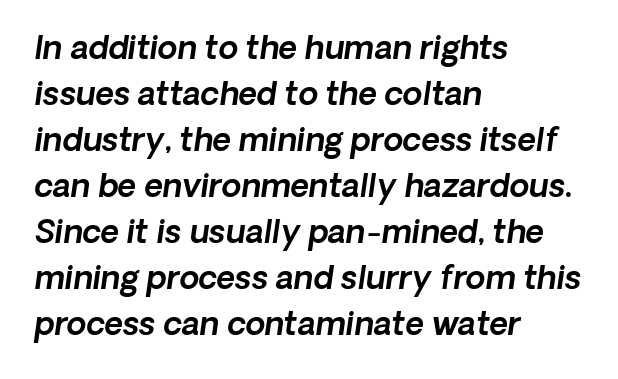
The image shows 32 px sans-serif type; set left-aligned, normal line spacing (1.44x), normal letter spacing, not underlined; a medium x-height.
